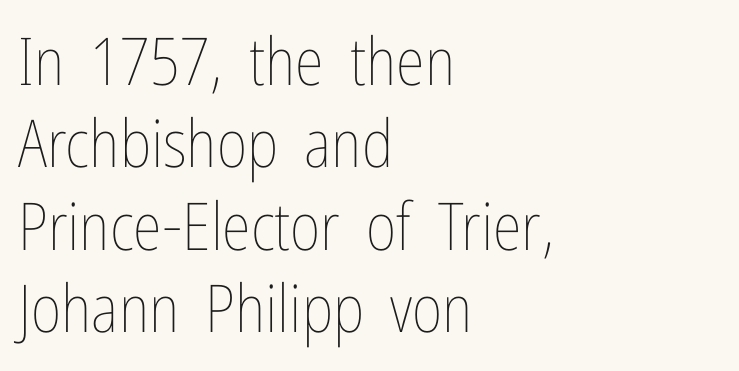
Stroke thickness stays within the range of a standard reading face or lighter. Every character sits straight up, as roman type does. Think of a printed novel: that variable character pitch is what you see here. Check the space under the baseline: it is left empty.
